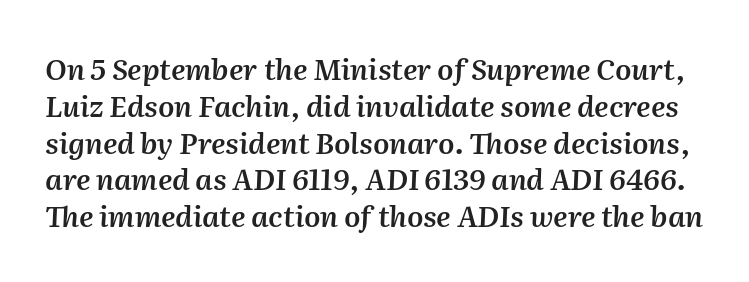
{"italic": "yes", "lean": "right", "slant_degrees": 2, "bold": "semi", "weight": "semibold", "width": "normal", "stroke_contrast": "medium", "x_height": "medium", "monospaced": "no", "underline": "no", "line_spacing": "normal", "line_spacing_ratio": 1.27, "letter_spacing": "normal", "letter_spacing_em": 0.0, "glyph_px": 29}
